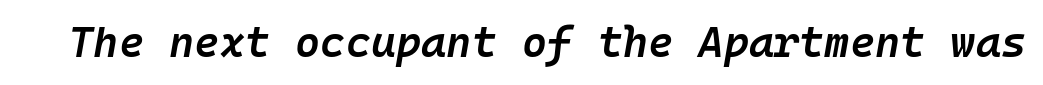
Q: Is the text bold? A: Semi-bold.
Q: Is the text italic (slanted)? A: Yes, it leans right by about 10 degrees.
Q: Is the text underlined? A: No.
Q: Is the spacing between letters normal or unusually wide? A: Normal.
Q: Width (condensed, normal, or wide)? A: Normal.
Q: Stroke contrast? A: Low.
Q: x-height? A: Medium.
Q: Monospaced? A: Yes.
